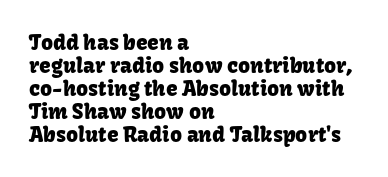
Short note: letters normally spaced. Lines of text with bare space underneath. Italic: no, the glyphs are upright roman. Notice how the passage keeps a crisp vertical edge on the left only. Closely set lines give the paragraph a compact silhouette.
